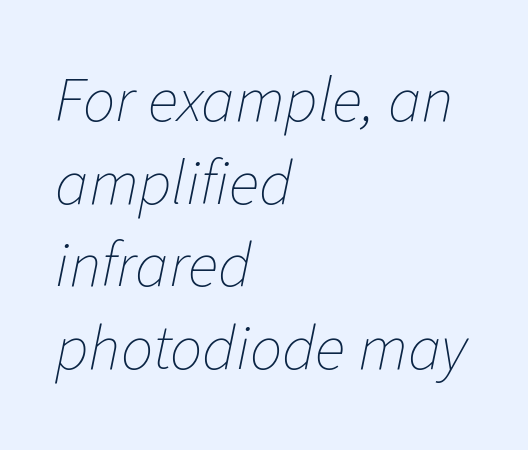
The image shows 64 px thin type, italic (leaning right); set left-aligned, normal line spacing (1.29x), normal letter spacing, not underlined; low stroke contrast and a medium x-height.
